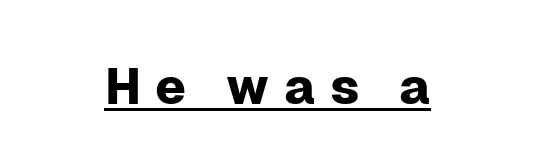
{"serif": "no", "italic": "no", "width": "normal", "stroke_contrast": "low", "x_height": "medium", "monospaced": "no", "underline": "yes", "letter_spacing": "wide", "letter_spacing_em": 0.29, "glyph_px": 50}
